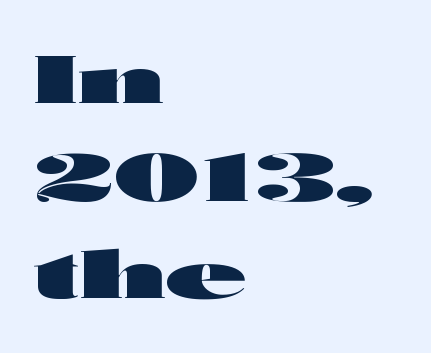
The image shows 66 px heavy, wide sans-serif type, upright; set left-aligned, normal line spacing (1.48x), normal letter spacing, not underlined; high stroke contrast and a medium x-height.
